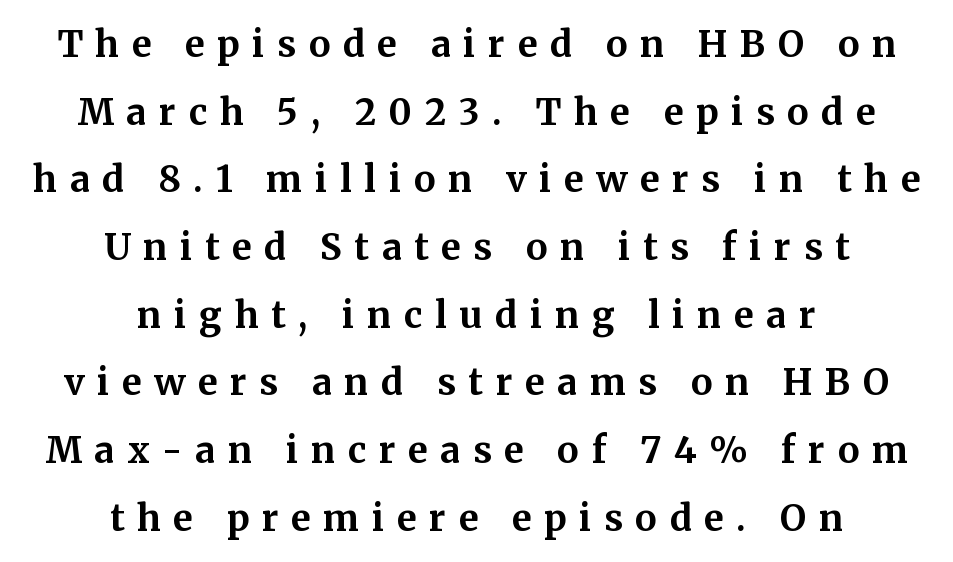
The tracking reads as deliberately expanded to a designer's eye. Both edges are ragged and mirror each other, which tells us the setting is centered. The specimen reads as upright at a glance. Here the designer chose a conventional face with non-uniform glyph widths. The gap between lines stays unmarked.
